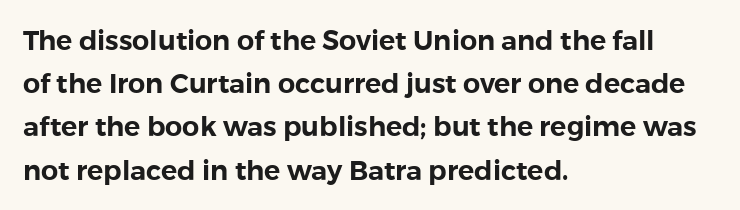
The image shows 27 px text type, upright; set left-aligned, normal line spacing (1.6x), normal letter spacing, not underlined.
